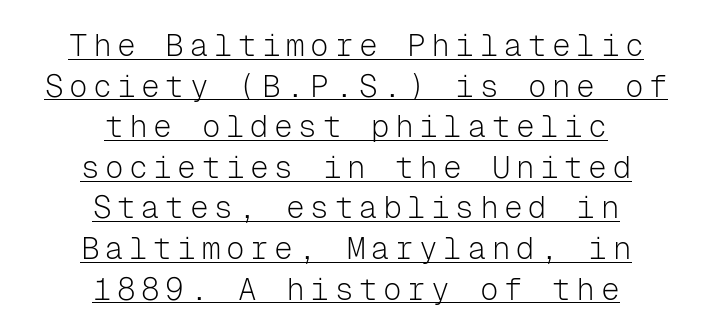
Quick note: not italic, upright. The face used here is monospaced, like something from a code editor. The typesetting does not lean heavy: it is not bold. The lines sit at an ordinary, default distance from one another. Is this a sans? Yes — the strokes have no serifs. Is the block centered? Yes — each line is placed symmetrically about the middle.
